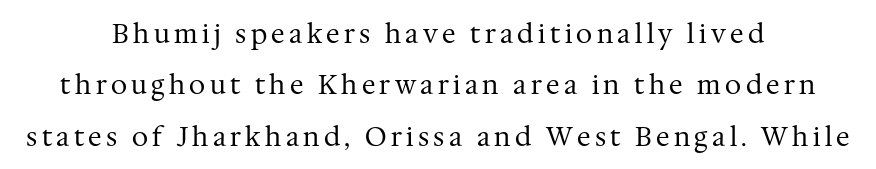
{"italic": "no", "bold": "no", "underline": "no", "align": "center", "line_spacing": "loose", "line_spacing_ratio": 1.98, "glyph_px": 26}
